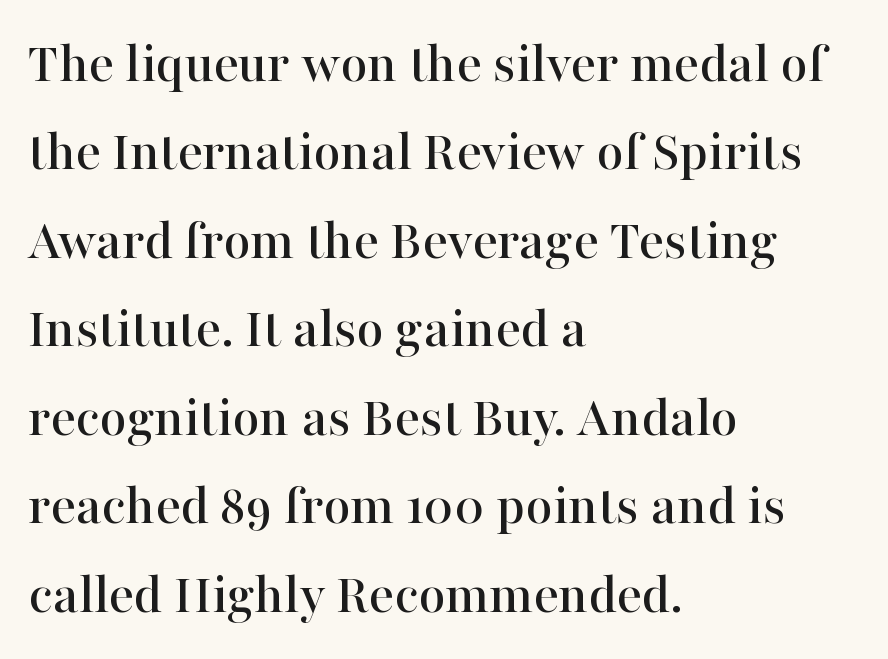
The image shows 59 px serif type, upright; set left-aligned, normal line spacing (1.5x), normal letter spacing, not underlined; high stroke contrast and a medium x-height.
